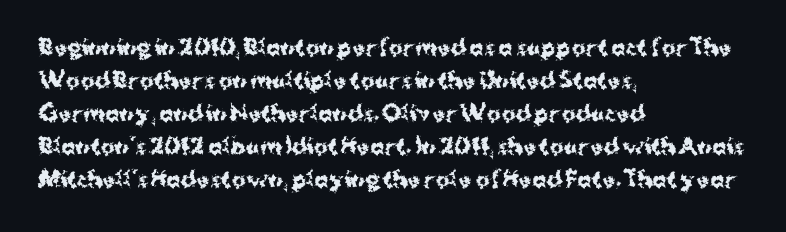
The image shows 21 px bold type, upright; set left-aligned, normal line spacing (1.57x), normal letter spacing, not underlined.
